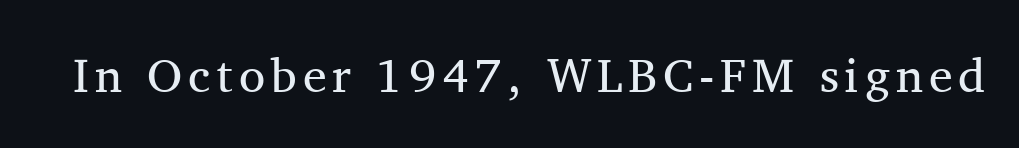
The image shows 48 px regular-weight serif type, upright; set not underlined; medium stroke contrast and a medium x-height.
